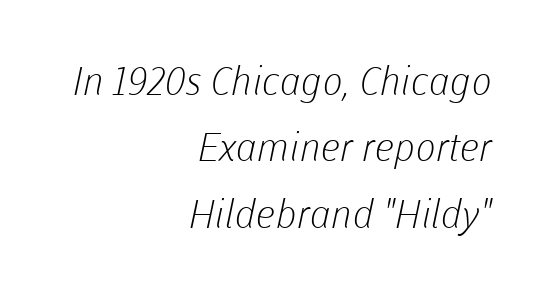
The image shows 39 px light sans-serif type; set right-aligned, normal line spacing (1.7x), normal letter spacing, not underlined; low stroke contrast and a medium x-height.
